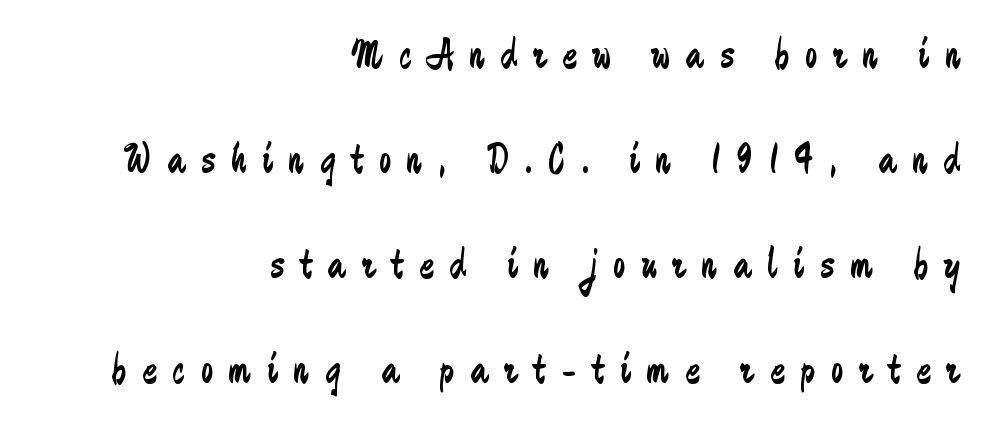
{"serif": "no", "bold": "no", "weight": "regular", "width": "condensed", "stroke_contrast": "low", "x_height": "small", "monospaced": "no", "underline": "no", "align": "right", "line_spacing": "loose", "line_spacing_ratio": 2.39, "letter_spacing": "wide", "letter_spacing_em": 0.36, "glyph_px": 44}
